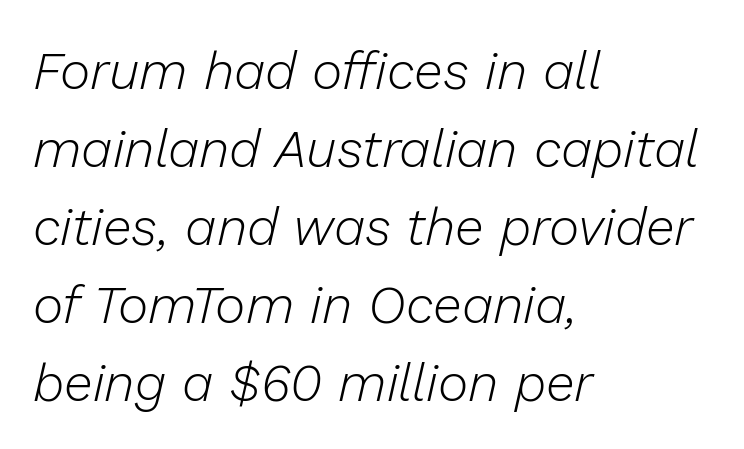
The image shows 52 px light type, italic (leaning right); set left-aligned, normal line spacing (1.5x), normal letter spacing, not underlined; low stroke contrast and a medium x-height.
